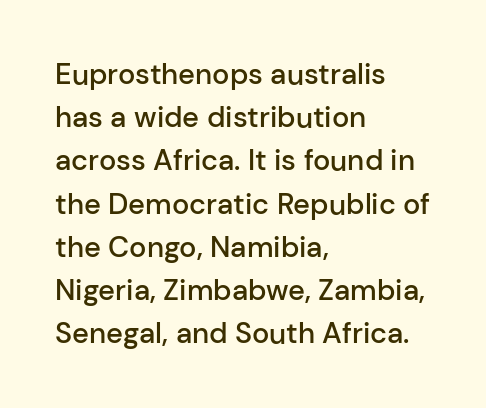
The image shows 29 px semibold sans-serif type, upright; set left-aligned, normal line spacing (1.49x), normal letter spacing, not underlined; low stroke contrast and a medium x-height.
